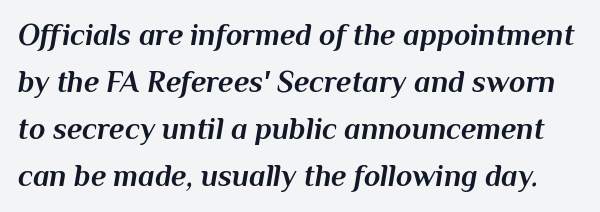
{"italic": "yes", "lean": "right", "slant_degrees": 10, "bold": "yes", "weight": "bold", "width": "normal", "stroke_contrast": "medium", "x_height": "medium", "monospaced": "no", "underline": "no", "line_spacing": "normal", "line_spacing_ratio": 1.57, "letter_spacing": "normal", "letter_spacing_em": 0.0, "glyph_px": 30}
